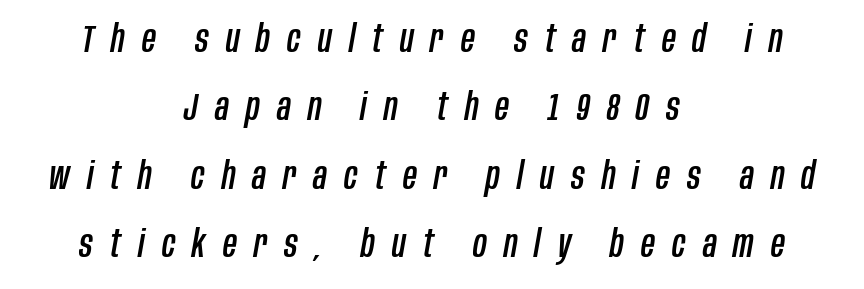
{"italic": "yes", "lean": "right", "slant_degrees": 10, "width": "condensed", "stroke_contrast": "low", "x_height": "large", "monospaced": "no", "underline": "no", "align": "center", "line_spacing_ratio": 1.8, "letter_spacing": "wide", "letter_spacing_em": 0.45, "glyph_px": 38}
